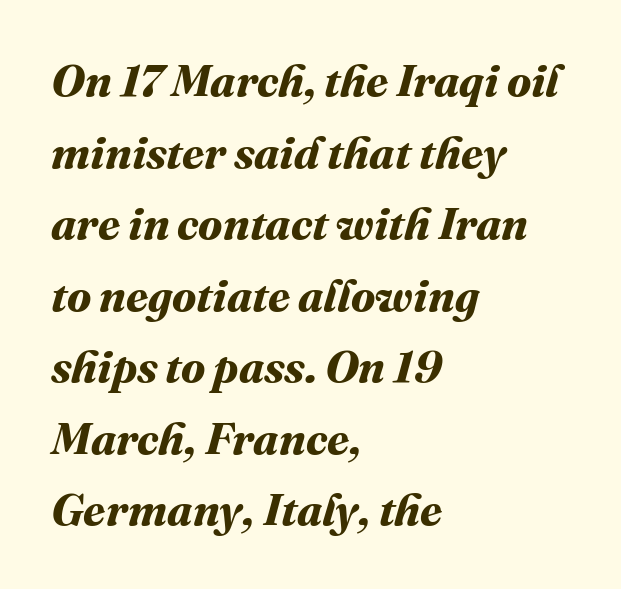
{"bold": "yes", "weight": "bold", "width": "normal", "stroke_contrast": "medium", "x_height": "medium", "monospaced": "no", "underline": "no", "align": "left", "line_spacing": "normal", "line_spacing_ratio": 1.59, "letter_spacing": "normal", "letter_spacing_em": 0.0, "glyph_px": 45}
